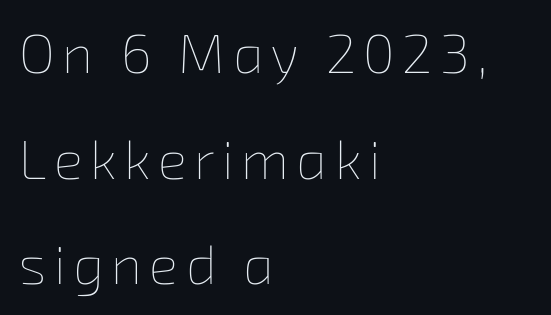
Q: Is the text bold? A: No.
Q: Is the text underlined? A: No.
Q: How is the paragraph aligned? A: Left-aligned.
Q: Is the spacing between lines tight, normal or loose? A: Loose.
Q: Width (condensed, normal, or wide)? A: Normal.
Q: Stroke contrast? A: Low.
Q: x-height? A: Medium.
Q: Monospaced? A: No.
